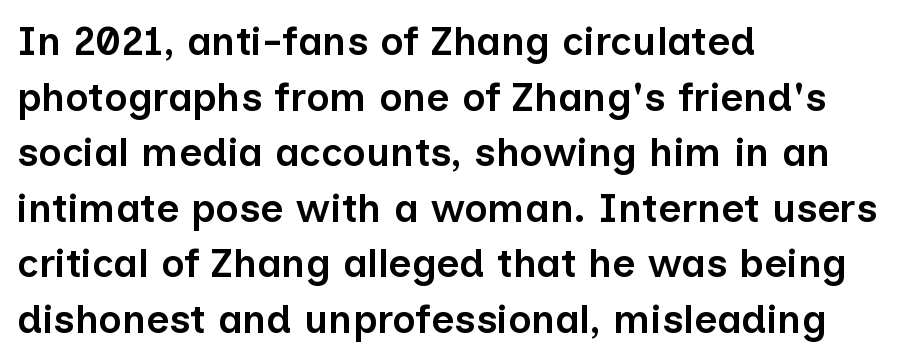
Q: Is the text bold? A: Semi-bold.
Q: Is the text italic (slanted)? A: No, it is upright.
Q: Is the typeface a serif or a sans-serif typeface? A: Sans-serif.
Q: Is the text underlined? A: No.
Q: How is the paragraph aligned? A: Left-aligned.
Q: Is the spacing between letters normal or unusually wide? A: Normal.
Q: Is the spacing between lines tight, normal or loose? A: Normal.
Q: Width (condensed, normal, or wide)? A: Normal.
Q: Stroke contrast? A: Low.
Q: x-height? A: Medium.
Q: Monospaced? A: No.
